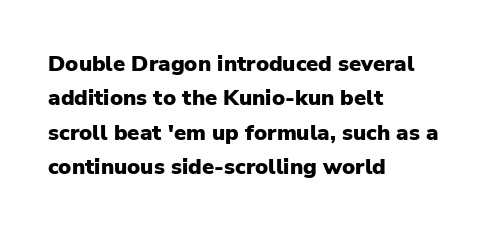
{"italic": "no", "bold": "yes", "underline": "no", "align": "left", "line_spacing": "normal", "line_spacing_ratio": 1.56, "letter_spacing": "normal", "letter_spacing_em": 0.0, "glyph_px": 22}
